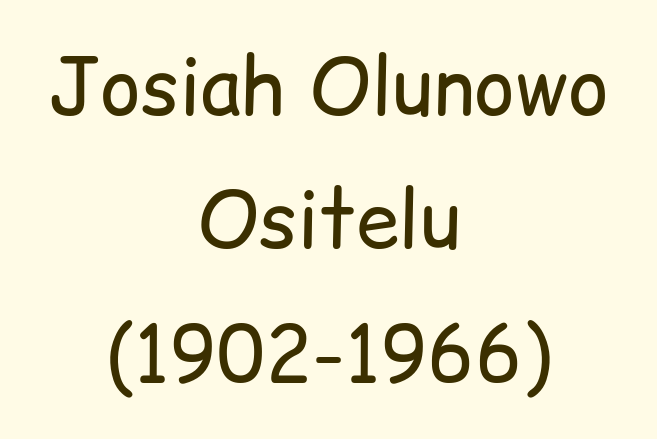
{"serif": "no", "italic": "no", "bold": "no", "weight": "regular", "width": "normal", "stroke_contrast": "low", "x_height": "medium", "monospaced": "no", "underline": "no", "align": "center", "line_spacing_ratio": 1.71, "letter_spacing": "normal", "letter_spacing_em": 0.0, "glyph_px": 78}
